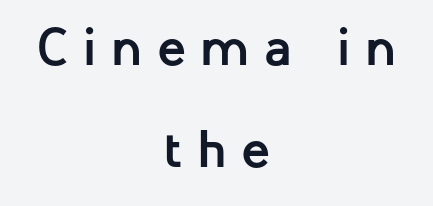
Summary of vertical rhythm: relaxed, with wide interline spacing. Emphasis by weight is at full strength: bold. Character widths vary here, with narrow letters taking less room than wide ones. The gap between lines stays unmarked. Upright lettering throughout. Visually the block forms a symmetrical silhouette, jagged on both flanks.
